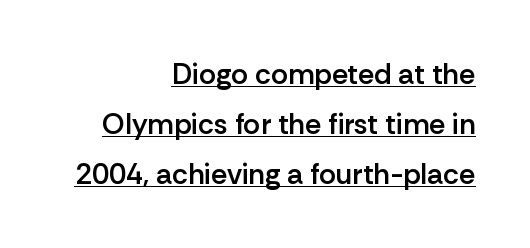
{"serif": "no", "italic": "no", "bold": "semi", "weight": "semibold", "width": "normal", "stroke_contrast": "low", "x_height": "medium", "monospaced": "no", "underline": "yes", "align": "right", "line_spacing_ratio": 1.72, "letter_spacing": "normal", "letter_spacing_em": 0.0, "glyph_px": 29}
